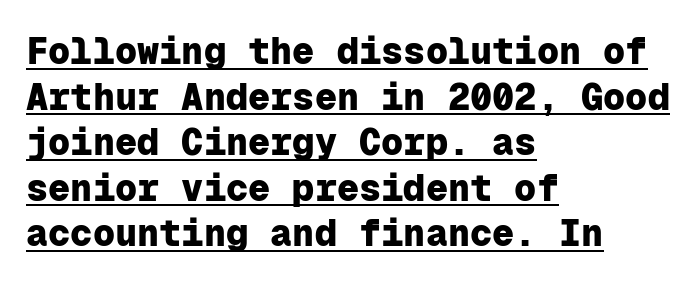
Q: Is the text bold? A: Yes.
Q: Is the text italic (slanted)? A: No, it is upright.
Q: Is the typeface a serif or a sans-serif typeface? A: Sans-serif.
Q: Is the text underlined? A: Yes.
Q: How is the paragraph aligned? A: Left-aligned.
Q: Is the spacing between letters normal or unusually wide? A: Normal.
Q: Width (condensed, normal, or wide)? A: Normal.
Q: Stroke contrast? A: Low.
Q: x-height? A: Medium.
Q: Monospaced? A: Yes.
